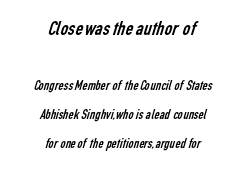
The image shows 21 px text type; set centered, loose line spacing (2.07x), normal letter spacing, not underlined; the first (top) block is 1.5x larger.
